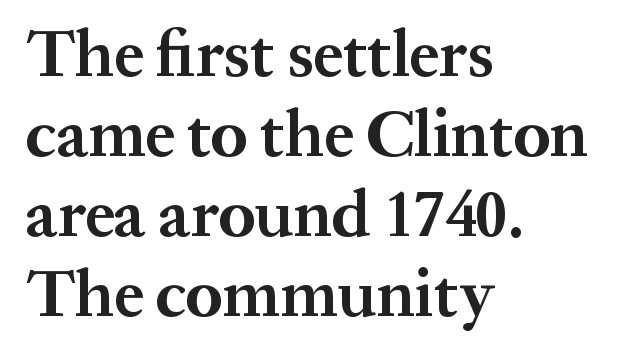
Q: Is the text bold? A: Yes.
Q: Is the text italic (slanted)? A: No, it is upright.
Q: Is the typeface a serif or a sans-serif typeface? A: Serif.
Q: Is the text underlined? A: No.
Q: How is the paragraph aligned? A: Left-aligned.
Q: Is the spacing between letters normal or unusually wide? A: Normal.
Q: Width (condensed, normal, or wide)? A: Normal.
Q: Stroke contrast? A: Medium.
Q: x-height? A: Medium.
Q: Monospaced? A: No.
